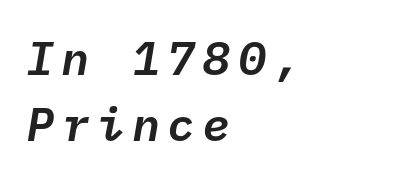
The image shows 47 px text type, italic (leaning right), monospaced; set left-aligned, normal line spacing (1.4x), not underlined; low stroke contrast and a medium x-height.
